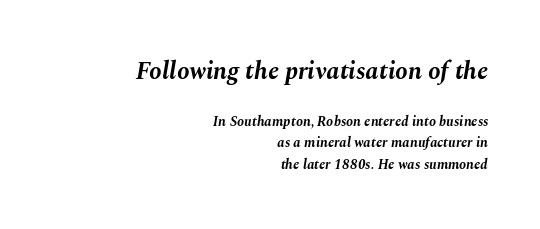
{"italic": "yes", "lean": "right", "slant_degrees": 10, "bold": "yes", "underline": "no", "align": "right", "line_spacing": "normal", "line_spacing_ratio": 1.55, "letter_spacing": "normal", "letter_spacing_em": 0.0, "larger_block": "first", "size_ratio": 1.79, "glyph_px": 25}
